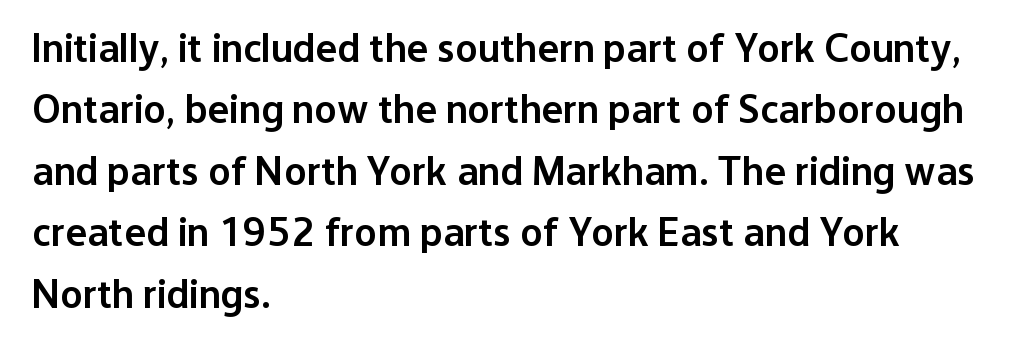
Q: Is the text bold? A: Semi-bold.
Q: Is the text italic (slanted)? A: No, it is upright.
Q: Is the typeface a serif or a sans-serif typeface? A: Sans-serif.
Q: Is the text underlined? A: No.
Q: How is the paragraph aligned? A: Left-aligned.
Q: Is the spacing between letters normal or unusually wide? A: Normal.
Q: Is the spacing between lines tight, normal or loose? A: Normal.
Q: Width (condensed, normal, or wide)? A: Normal.
Q: Stroke contrast? A: Low.
Q: x-height? A: Medium.
Q: Monospaced? A: No.
